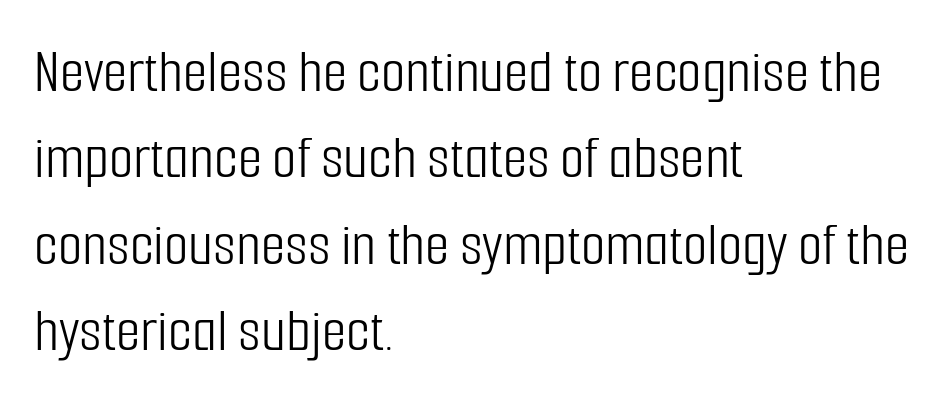
The image shows 63 px light, condensed sans-serif type, upright; set left-aligned, normal line spacing (1.37x), normal letter spacing, not underlined; low stroke contrast and a medium x-height.
